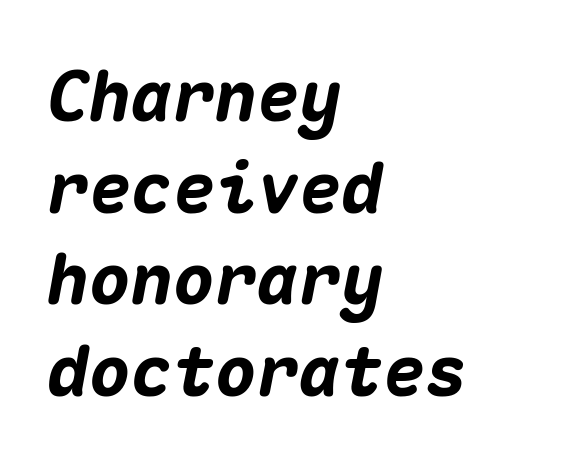
Q: Is the text bold? A: Yes.
Q: Is the text italic (slanted)? A: Yes, it leans right by about 10 degrees.
Q: Is the text underlined? A: No.
Q: How is the paragraph aligned? A: Left-aligned.
Q: Is the spacing between letters normal or unusually wide? A: Normal.
Q: Is the spacing between lines tight, normal or loose? A: Normal.
Q: Width (condensed, normal, or wide)? A: Normal.
Q: Stroke contrast? A: Medium.
Q: x-height? A: Medium.
Q: Monospaced? A: Yes.
